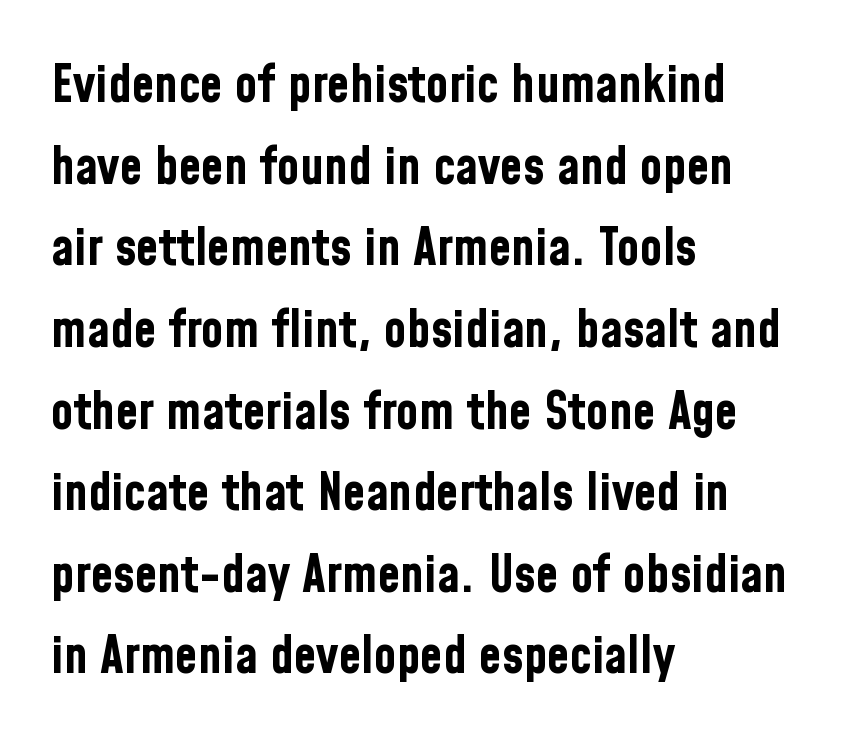
{"serif": "no", "italic": "no", "bold": "yes", "weight": "bold", "width": "condensed", "stroke_contrast": "low", "x_height": "medium", "monospaced": "no", "underline": "no", "align": "left", "line_spacing": "normal", "line_spacing_ratio": 1.57, "letter_spacing": "normal", "letter_spacing_em": 0.0, "glyph_px": 52}
